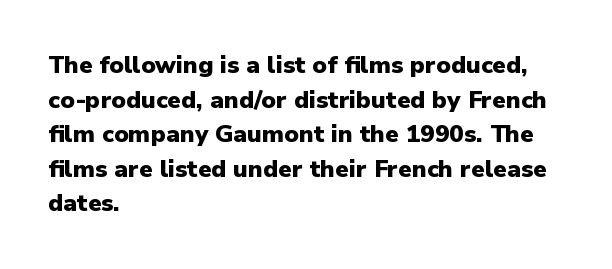
Rule under the text: the space is simply empty. Nothing unusual about the tracking: characters are spaced as the font intends. Leading: standard. This sample uses an upright cut, with every glyph sitting square on the baseline. Set as a true bold cut, around the 700 mark. Line beginnings align vertically; line endings do not.
